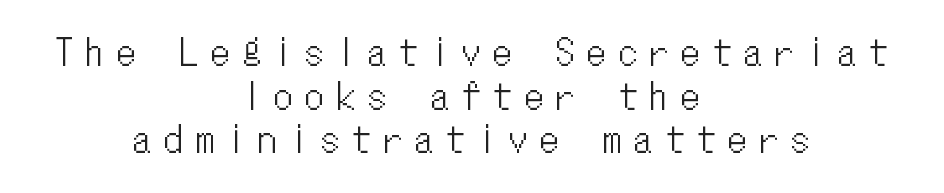
Q: Is the text italic (slanted)? A: No, it is upright.
Q: Is the text underlined? A: No.
Q: How is the paragraph aligned? A: Centered.
Q: Is the spacing between letters normal or unusually wide? A: Unusually wide.
Q: Width (condensed, normal, or wide)? A: Condensed.
Q: Stroke contrast? A: Low.
Q: x-height? A: Medium.
Q: Monospaced? A: Yes.
